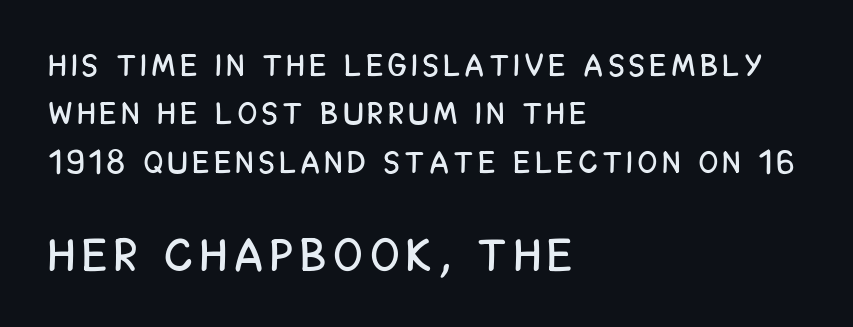
{"serif": "no", "italic": "no", "width": "condensed", "stroke_contrast": "low", "x_height": "large", "monospaced": "no", "underline": "no", "align": "left", "line_spacing": "normal", "line_spacing_ratio": 1.56, "larger_block": "second", "size_ratio": 1.48, "glyph_px": 46}
